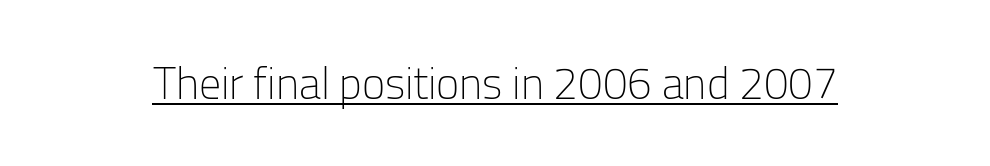
{"serif": "no", "italic": "no", "bold": "no", "weight": "light", "width": "normal", "stroke_contrast": "low", "x_height": "medium", "monospaced": "no", "underline": "yes", "letter_spacing": "normal", "letter_spacing_em": 0.0, "glyph_px": 44}
